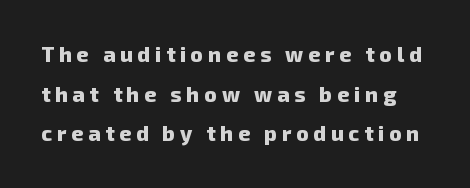
{"bold": "yes", "underline": "no", "line_spacing_ratio": 1.89, "letter_spacing": "wide", "letter_spacing_em": 0.23, "glyph_px": 21}
